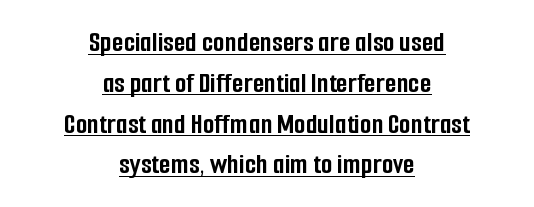
Look at the bottom of the vertical strokes: they stop flat, with no serifs. Is the block centered? Yes — each line is placed symmetrically about the middle. The letters stand straight up with perfectly vertical stems. The rendering uses natural spacing where letterforms have individual widths. How would I describe the line gaps? Plain and ordinary.
